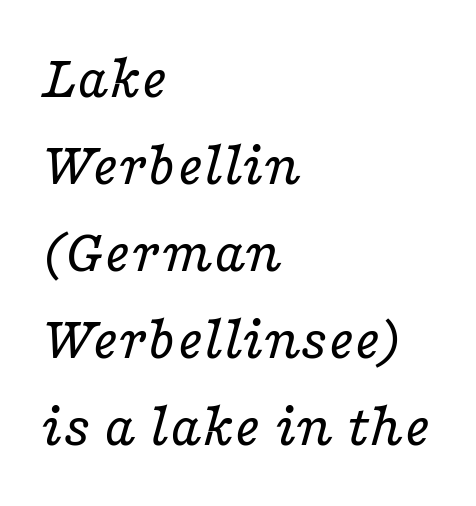
Q: Is the text bold? A: No.
Q: Is the text italic (slanted)? A: Yes, it leans right by about 16 degrees.
Q: Is the typeface a serif or a sans-serif typeface? A: Serif.
Q: Is the text underlined? A: No.
Q: How is the paragraph aligned? A: Left-aligned.
Q: Is the spacing between letters normal or unusually wide? A: Normal.
Q: Is the spacing between lines tight, normal or loose? A: Normal.
Q: Width (condensed, normal, or wide)? A: Wide.
Q: Stroke contrast? A: Low.
Q: x-height? A: Medium.
Q: Monospaced? A: No.
